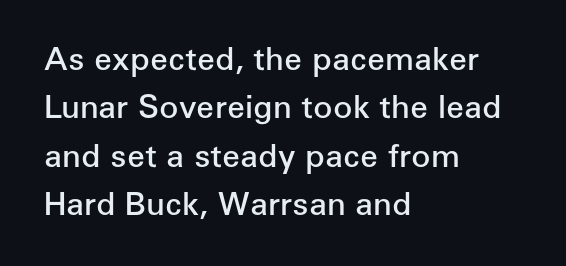
{"serif": "no", "italic": "no", "bold": "semi", "weight": "semibold", "width": "normal", "stroke_contrast": "low", "x_height": "medium", "monospaced": "no", "underline": "no", "align": "left", "line_spacing": "normal", "line_spacing_ratio": 1.51, "letter_spacing": "normal", "letter_spacing_em": 0.0, "glyph_px": 32}
